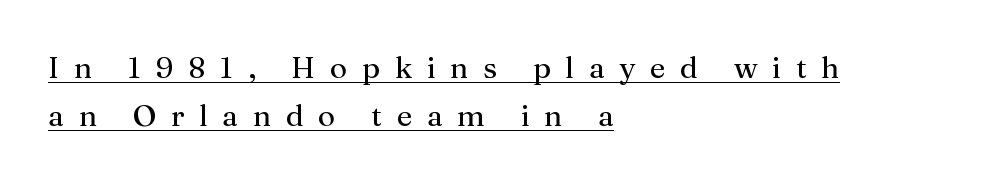
{"serif": "yes", "italic": "no", "bold": "no", "weight": "regular", "width": "normal", "stroke_contrast": "medium", "x_height": "medium", "monospaced": "no", "underline": "yes", "align": "left", "line_spacing": "normal", "line_spacing_ratio": 1.6, "letter_spacing": "wide", "letter_spacing_em": 0.49, "glyph_px": 30}
